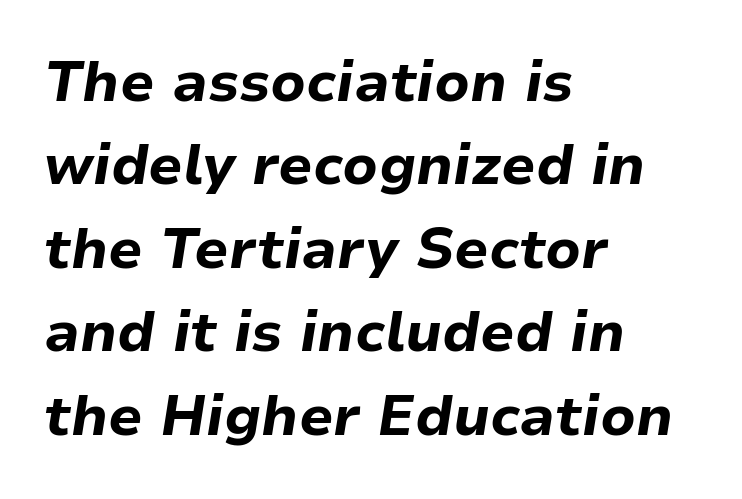
{"italic": "yes", "lean": "right", "slant_degrees": 9, "bold": "yes", "weight": "bold", "width": "normal", "stroke_contrast": "low", "x_height": "medium", "monospaced": "no", "underline": "no", "align": "left", "line_spacing": "normal", "line_spacing_ratio": 1.49, "letter_spacing": "normal", "letter_spacing_em": 0.0, "glyph_px": 56}
